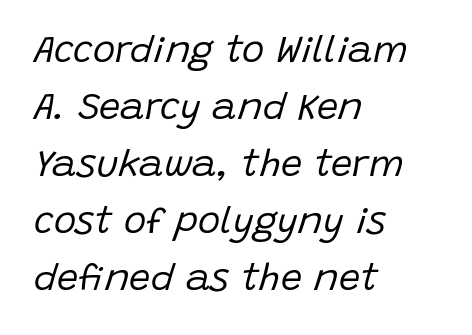
Q: Is the text bold? A: No.
Q: Is the text italic (slanted)? A: Yes, it leans right by about 15 degrees.
Q: Is the text underlined? A: No.
Q: How is the paragraph aligned? A: Left-aligned.
Q: Is the spacing between letters normal or unusually wide? A: Normal.
Q: Is the spacing between lines tight, normal or loose? A: Normal.
Q: Width (condensed, normal, or wide)? A: Normal.
Q: Stroke contrast? A: Low.
Q: x-height? A: Large.
Q: Monospaced? A: No.
